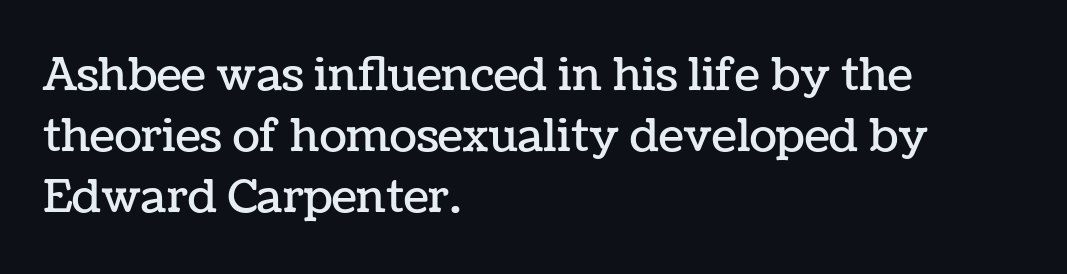
Q: Is the text italic (slanted)? A: No, it is upright.
Q: Is the text underlined? A: No.
Q: How is the paragraph aligned? A: Left-aligned.
Q: Is the spacing between letters normal or unusually wide? A: Normal.
Q: Is the spacing between lines tight, normal or loose? A: Normal.
Q: Width (condensed, normal, or wide)? A: Normal.
Q: Stroke contrast? A: Low.
Q: x-height? A: Medium.
Q: Monospaced? A: No.
